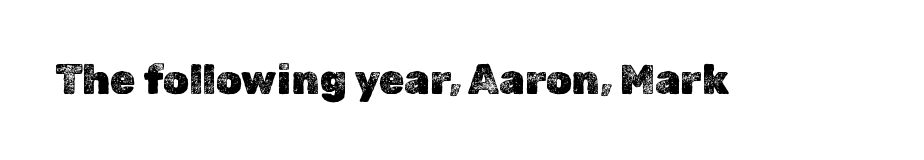
The image shows 41 px text type, upright; set normal letter spacing, not underlined; a medium x-height.
